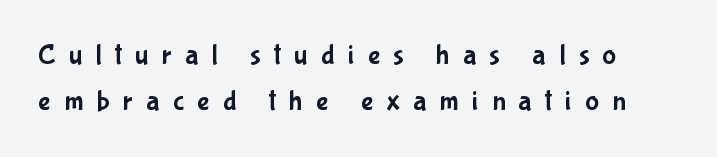
Q: Is the text italic (slanted)? A: No, it is upright.
Q: Is the typeface a serif or a sans-serif typeface? A: Sans-serif.
Q: Is the text underlined? A: No.
Q: Is the spacing between letters normal or unusually wide? A: Unusually wide.
Q: Is the spacing between lines tight, normal or loose? A: Normal.
Q: Width (condensed, normal, or wide)? A: Condensed.
Q: Stroke contrast? A: Low.
Q: x-height? A: Medium.
Q: Monospaced? A: No.
